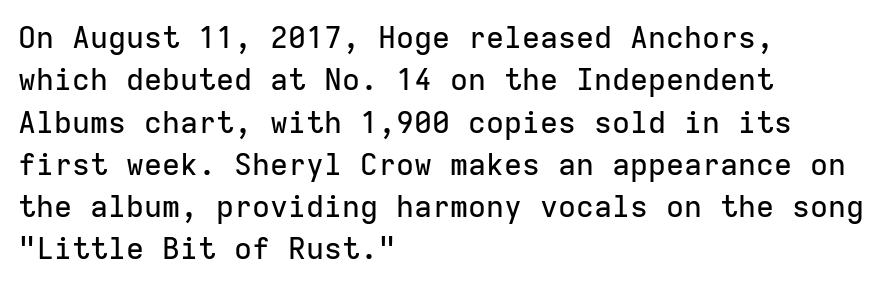
A clean baseline with only descenders dipping below it. A student would call this left alignment; a typographer would say flush left, rag right. Students, note that the glyphs here touch the page at normal intervals. Each new line begins a customary step beneath the previous one.
